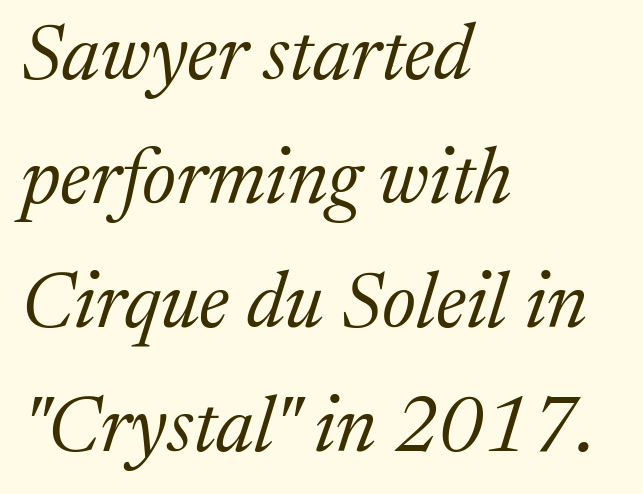
The image shows 78 px regular-weight serif type, italic (leaning right); set left-aligned, normal line spacing (1.59x), normal letter spacing, not underlined; medium stroke contrast and a medium x-height.
